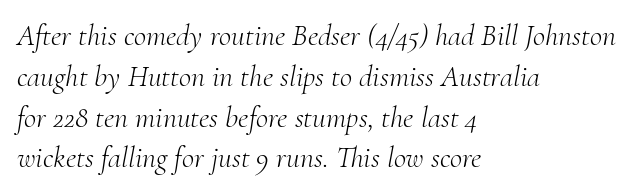
{"serif": "yes", "italic": "yes", "lean": "right", "slant_degrees": 10, "bold": "no", "weight": "light", "width": "normal", "stroke_contrast": "medium", "x_height": "small", "monospaced": "no", "underline": "no", "align": "left", "line_spacing": "normal", "line_spacing_ratio": 1.36, "letter_spacing": "normal", "letter_spacing_em": 0.0, "glyph_px": 30}
